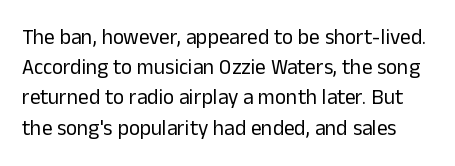
The words here are not underlined. Caption: face not bold, strokes unweighted. Notice how descenders clear the ascenders below comfortably — that's standard leading. The lettering holds an erect, upright posture throughout. Default kerning and tracking; the words read as compact shapes.
